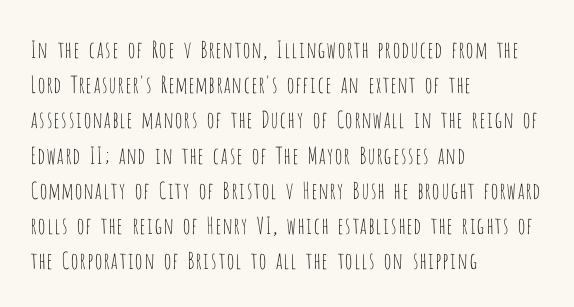
A typesetter would call this leading conventional body-copy spacing. Casual observation: everything's shoved over to the left. Counters stay open thanks to moderate or lighter strokes. The lettering stays uniformly vertical, giving the passage a roman look. No extra tracking has been applied to these lines. The gap between lines stays unmarked.
